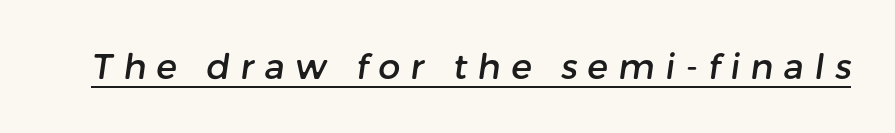
Q: Is the typeface a serif or a sans-serif typeface? A: Sans-serif.
Q: Is the text underlined? A: Yes.
Q: Is the spacing between letters normal or unusually wide? A: Unusually wide.
Q: Width (condensed, normal, or wide)? A: Normal.
Q: Stroke contrast? A: Low.
Q: x-height? A: Medium.
Q: Monospaced? A: No.
